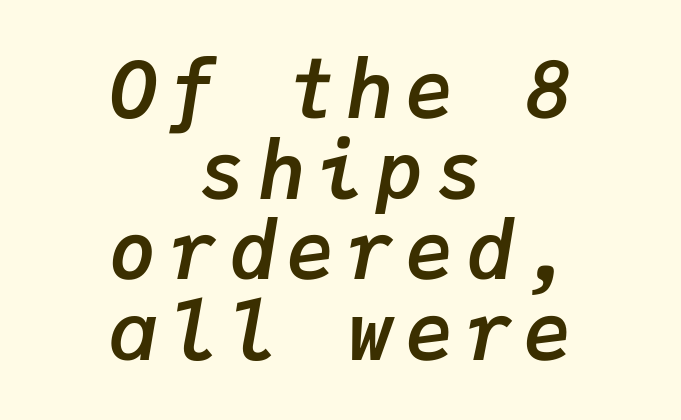
Q: Is the text bold? A: Yes.
Q: Is the text italic (slanted)? A: Yes, it leans right by about 9 degrees.
Q: Is the text underlined? A: No.
Q: How is the paragraph aligned? A: Centered.
Q: Is the spacing between lines tight, normal or loose? A: Tight.
Q: Width (condensed, normal, or wide)? A: Normal.
Q: Stroke contrast? A: Low.
Q: x-height? A: Medium.
Q: Monospaced? A: Yes.
